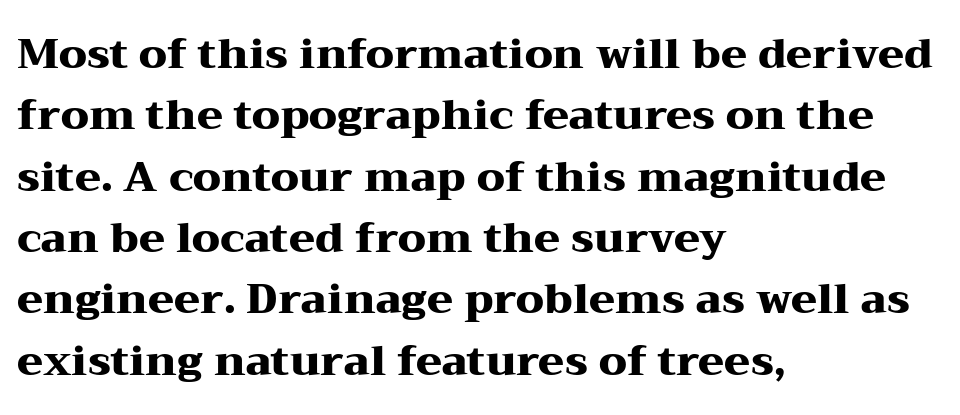
The image shows 42 px heavy, wide serif type, upright; set left-aligned, normal line spacing (1.46x), normal letter spacing, not underlined; medium stroke contrast and a medium x-height.
